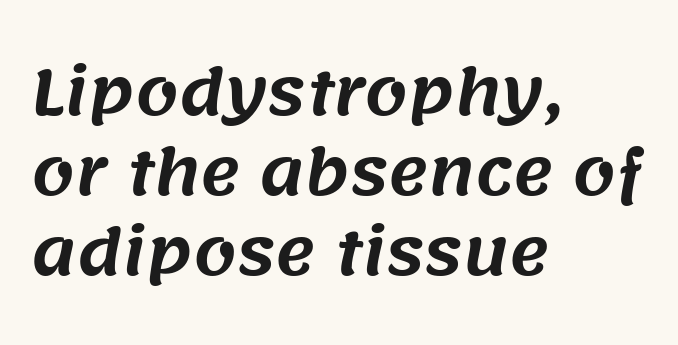
Q: Is the typeface a serif or a sans-serif typeface? A: Sans-serif.
Q: Is the text underlined? A: No.
Q: How is the paragraph aligned? A: Left-aligned.
Q: Is the spacing between letters normal or unusually wide? A: Normal.
Q: Is the spacing between lines tight, normal or loose? A: Normal.
Q: Width (condensed, normal, or wide)? A: Normal.
Q: Stroke contrast? A: Medium.
Q: x-height? A: Large.
Q: Monospaced? A: No.
